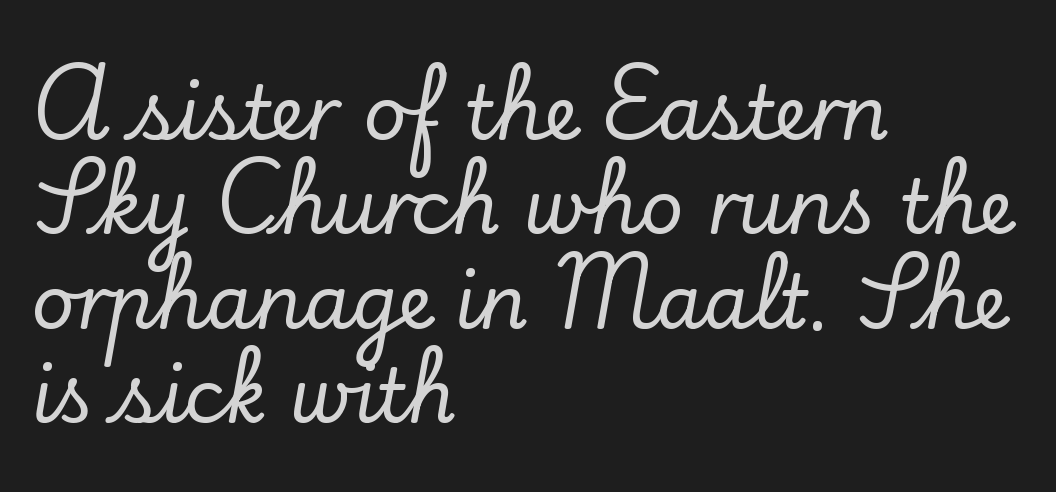
{"serif": "yes", "width": "normal", "stroke_contrast": "low", "x_height": "small", "monospaced": "no", "underline": "no", "align": "left", "line_spacing": "normal", "line_spacing_ratio": 1.26, "letter_spacing": "normal", "letter_spacing_em": 0.0, "glyph_px": 75}
